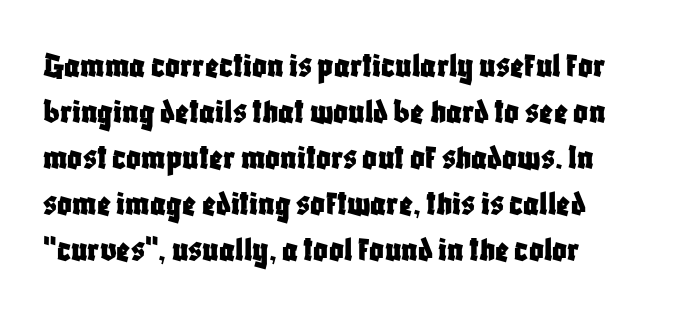
Glyph-to-glyph distance matches everyday printed text. Varying glyph widths throughout — classic text-font behaviour. Rule under the text: the space is simply empty. Line spacing here is normal. The paragraph has a hard left edge and a soft right edge. Quick note: not italic, upright.
